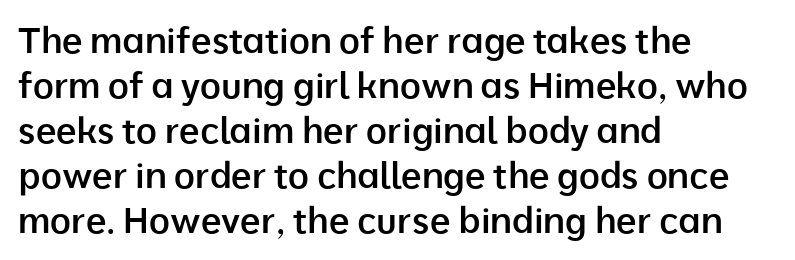
This rendering leaves character spacing at its baseline value. Unlike a traditional serif, this face leaves its strokes unadorned. The leading is moderate, giving the passage an even texture. Note the varied advance widths — an 'i' is clearly narrower than an 'm'.
